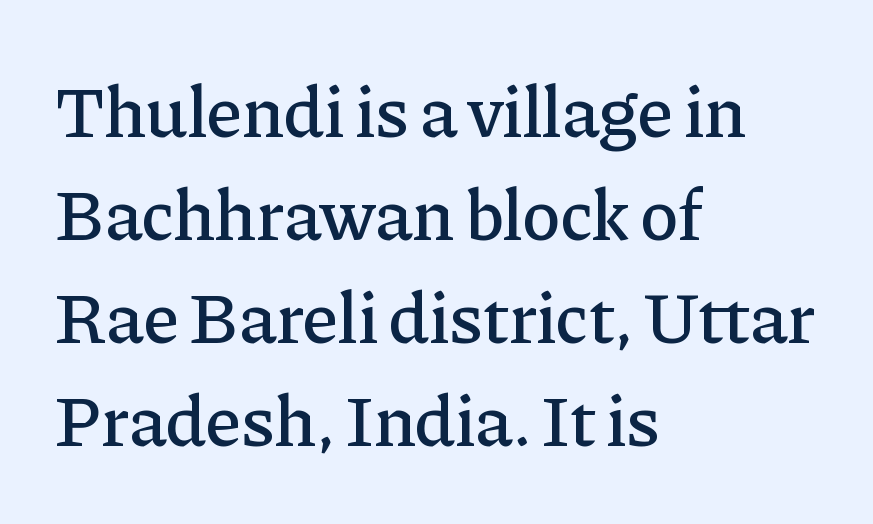
A classic flush-left, rag-right setting is used for this passage. A typesetter would call this leading conventional body-copy spacing. The letters stand upright; this is a roman face. The passage shown is typed in a proportional face where columns would drift.
